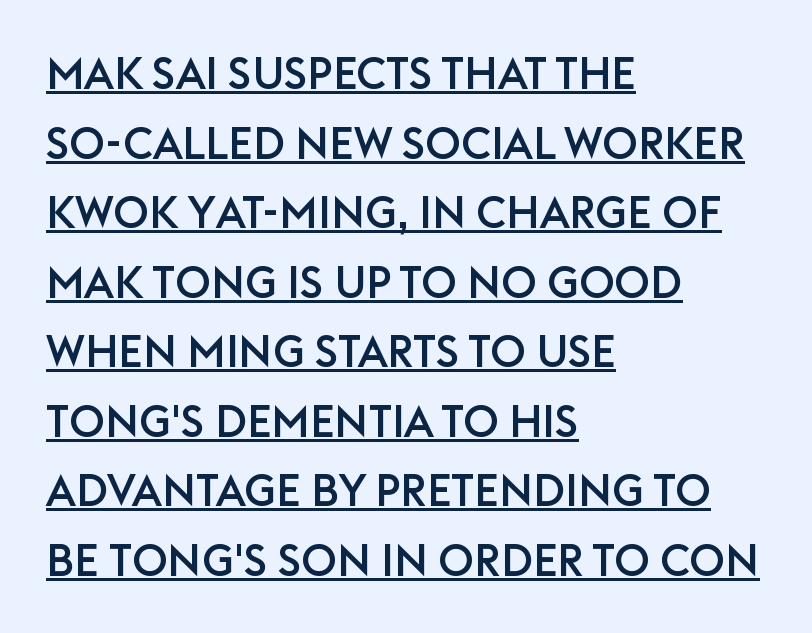
The passage shown is typeset with a sans-serif family. Every row of glyphs begins at an identical x-position on the left. Each new line begins a customary step beneath the previous one. Spacing verdict: proportional, widths tailored to each character. Nobody touched the tracking dial on this one.
